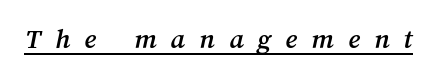
The image shows 29 px text type; set unusually wide letter spacing (+0.49 em), underlined; medium stroke contrast and a medium x-height.
